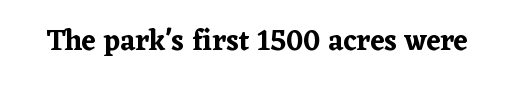
Think of a printed novel: that variable character pitch is what you see here. Plain, unruled lines of type. The axis of the letterforms is exactly vertical. Spacing between characters is what you'd get straight out of the box.
